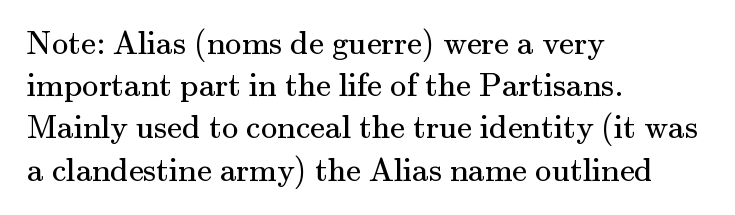
The image shows 33 px regular-weight serif type, upright; set left-aligned, normal line spacing (1.28x), normal letter spacing, not underlined; medium stroke contrast and a small x-height.
